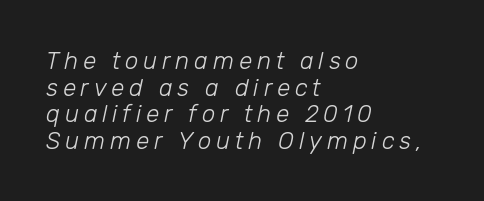
{"italic": "yes", "lean": "right", "slant_degrees": 12, "bold": "no", "underline": "no", "align": "left", "line_spacing": "tight", "line_spacing_ratio": 1.11, "letter_spacing": "wide", "letter_spacing_em": 0.2, "glyph_px": 24}
